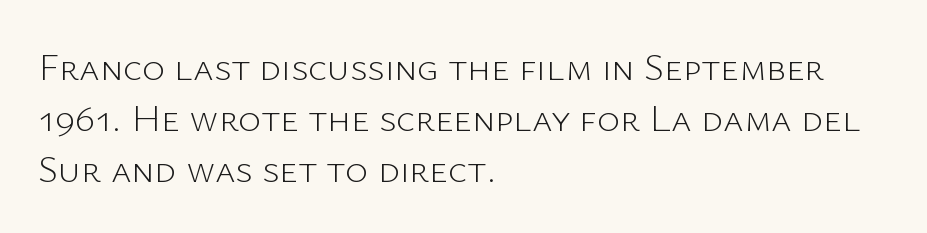
The image shows 39 px light sans-serif type, upright; set left-aligned, normal line spacing (1.31x), normal letter spacing, not underlined; low stroke contrast and a medium x-height.
